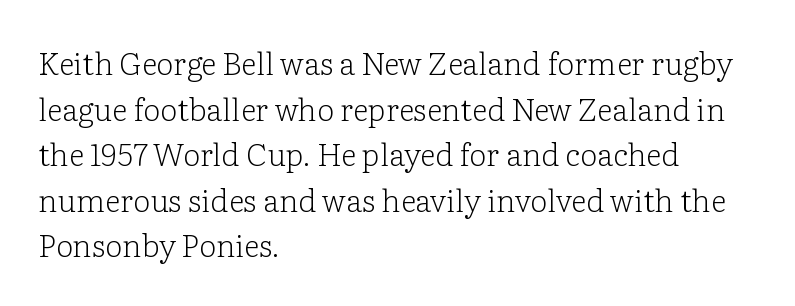
Q: Is the text bold? A: No.
Q: Is the text italic (slanted)? A: No, it is upright.
Q: Is the typeface a serif or a sans-serif typeface? A: Serif.
Q: Is the text underlined? A: No.
Q: How is the paragraph aligned? A: Left-aligned.
Q: Is the spacing between letters normal or unusually wide? A: Normal.
Q: Is the spacing between lines tight, normal or loose? A: Normal.
Q: Width (condensed, normal, or wide)? A: Normal.
Q: Stroke contrast? A: Low.
Q: x-height? A: Medium.
Q: Monospaced? A: No.
